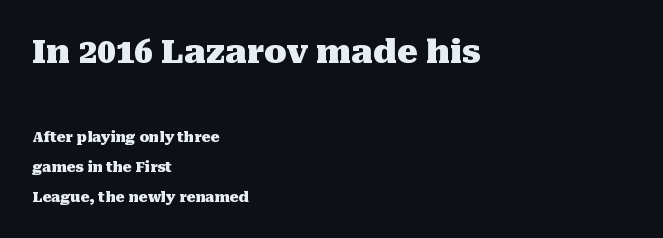
{"serif": "yes", "italic": "no", "bold": "yes", "weight": "heavy", "width": "normal", "stroke_contrast": "medium", "x_height": "medium", "monospaced": "no", "underline": "no", "align": "left", "line_spacing": "loose", "line_spacing_ratio": 2.14, "letter_spacing": "normal", "letter_spacing_em": 0.0, "larger_block": "first", "size_ratio": 2.36, "glyph_px": 33}
